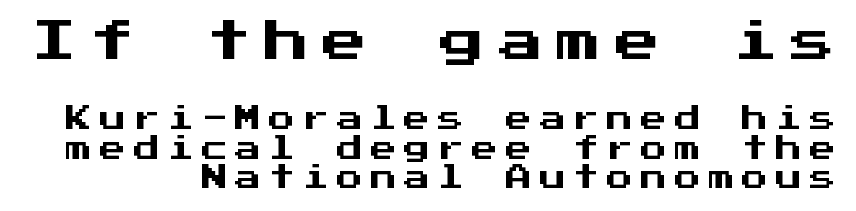
{"serif": "no", "italic": "no", "width": "normal", "stroke_contrast": "medium", "x_height": "medium", "monospaced": "yes", "underline": "no", "align": "right", "line_spacing": "tight", "line_spacing_ratio": 1.12, "letter_spacing": "wide", "letter_spacing_em": 0.3, "larger_block": "first", "size_ratio": 1.73, "glyph_px": 45}
